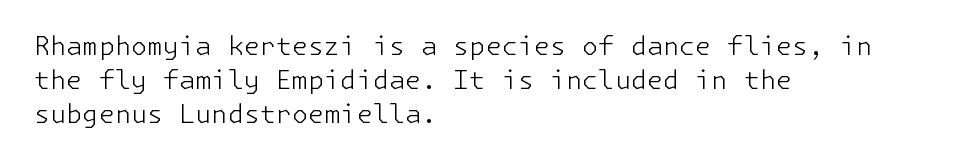
Q: Is the text bold? A: No.
Q: Is the text italic (slanted)? A: No, it is upright.
Q: Is the text underlined? A: No.
Q: How is the paragraph aligned? A: Left-aligned.
Q: Is the spacing between letters normal or unusually wide? A: Normal.
Q: Is the spacing between lines tight, normal or loose? A: Normal.
